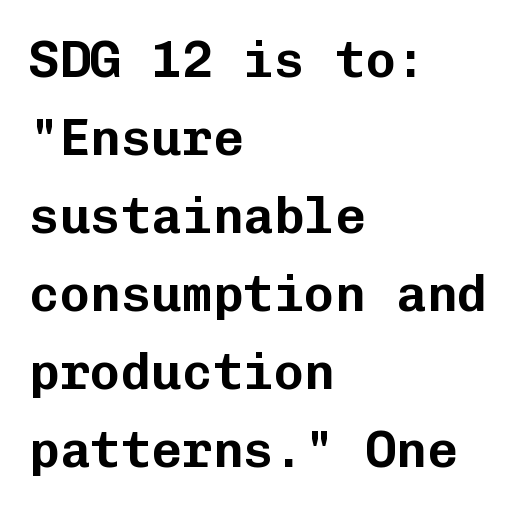
Q: Is the text italic (slanted)? A: No, it is upright.
Q: Is the typeface a serif or a sans-serif typeface? A: Sans-serif.
Q: Is the text underlined? A: No.
Q: How is the paragraph aligned? A: Left-aligned.
Q: Is the spacing between letters normal or unusually wide? A: Normal.
Q: Is the spacing between lines tight, normal or loose? A: Normal.
Q: Width (condensed, normal, or wide)? A: Normal.
Q: Stroke contrast? A: Low.
Q: x-height? A: Medium.
Q: Monospaced? A: Yes.
